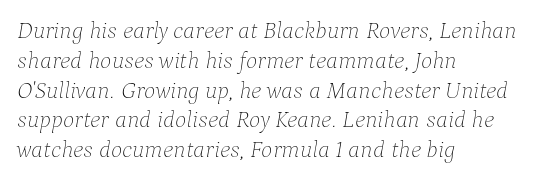
{"italic": "yes", "lean": "right", "slant_degrees": 9, "bold": "no", "underline": "no", "align": "left", "line_spacing_ratio": 1.24, "letter_spacing": "normal", "letter_spacing_em": 0.0, "glyph_px": 24}
